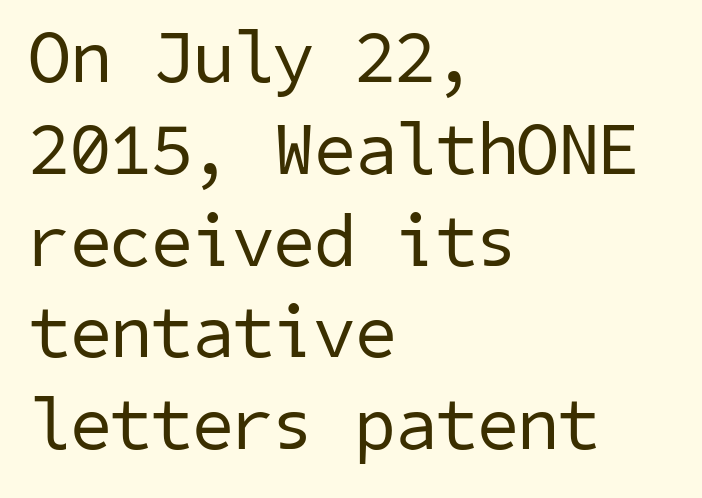
The image shows 74 px regular-weight sans-serif type; set left-aligned, line spacing 1.24x, normal letter spacing, not underlined; low stroke contrast and a medium x-height.
